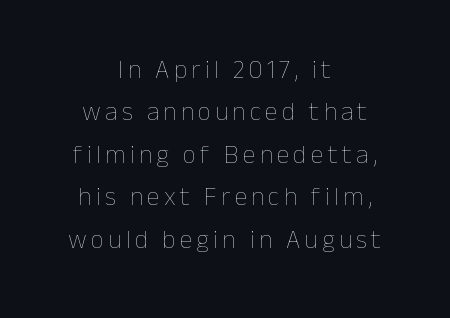
The image shows 26 px text type, upright; set centered, normal line spacing (1.63x), not underlined.
